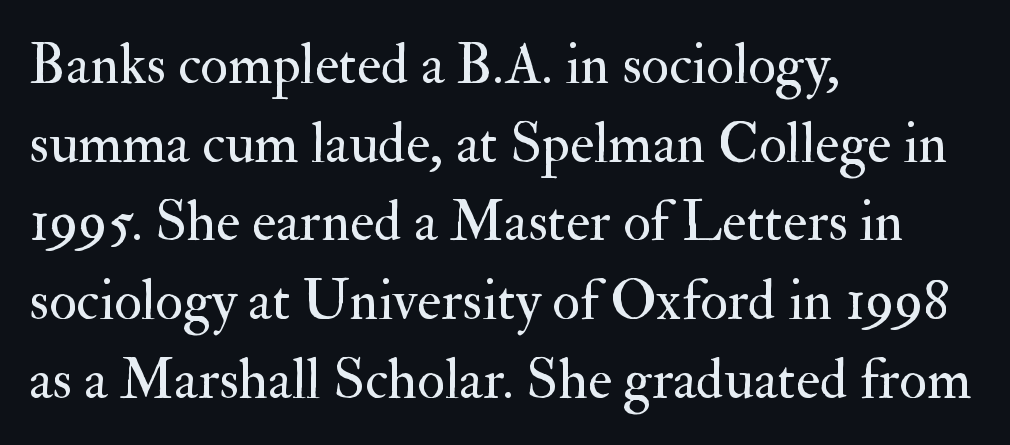
The horizontal fit of the characters is conventional and even. The strokes are not fattened; the text isn't bold. Where is the straight margin? On the left. Nope, not italic — everything's standing straight. Lines of text with bare space underneath.
